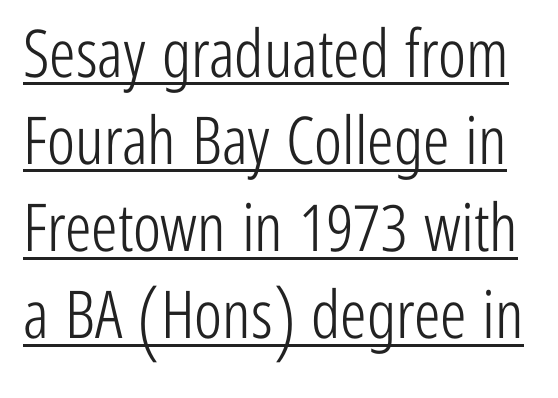
The image shows 66 px light, condensed sans-serif type, upright; set normal line spacing (1.32x), normal letter spacing, underlined; low stroke contrast and a medium x-height.
